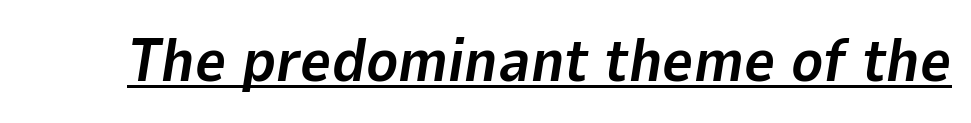
The image shows 60 px bold type, italic (leaning right); set normal letter spacing, underlined; low stroke contrast and a medium x-height.
